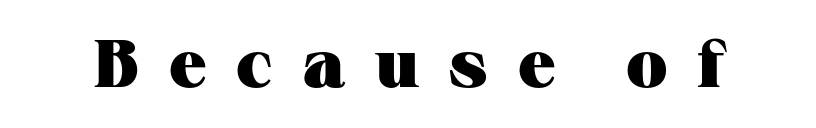
{"serif": "yes", "italic": "no", "bold": "yes", "weight": "heavy", "width": "wide", "stroke_contrast": "medium", "x_height": "medium", "monospaced": "no", "underline": "no", "letter_spacing": "wide", "letter_spacing_em": 0.44, "glyph_px": 67}
